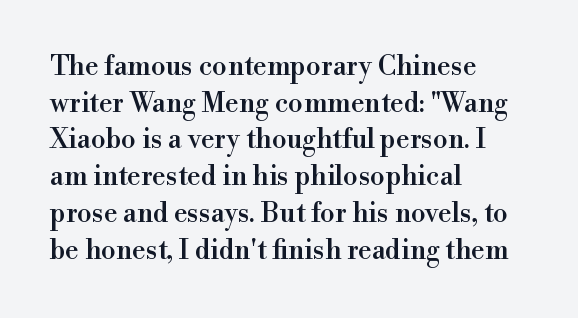
Alignment: flush left. The lettering stays uniformly vertical, giving the passage a roman look. The block of text has a typical density, with ordinary space between rows. Beneath every word, the page is bare. Compared with typical body copy, the letter spacing here is the same.
